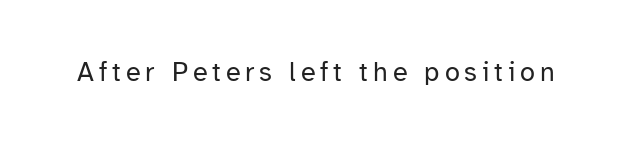
The image shows 27 px text type, upright; set not underlined.
